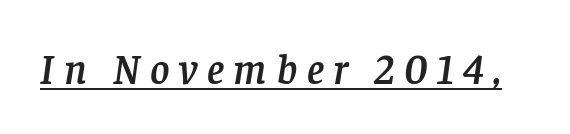
{"serif": "yes", "italic": "yes", "lean": "right", "slant_degrees": 8, "width": "normal", "stroke_contrast": "low", "x_height": "large", "monospaced": "no", "underline": "yes", "letter_spacing": "wide", "letter_spacing_em": 0.23, "glyph_px": 42}
